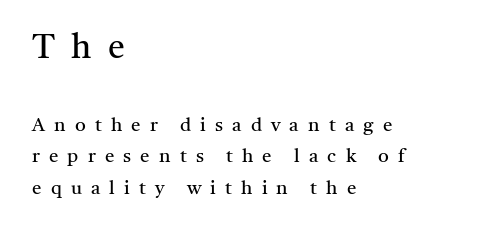
The typeface chosen for these lines features serifs. Ordinary non-slanted type is in use. All the whitespace from short lines collects on the right. The rows are spaced the way most documents space them. The characters are drawn with everyday or finer stroke widths.
